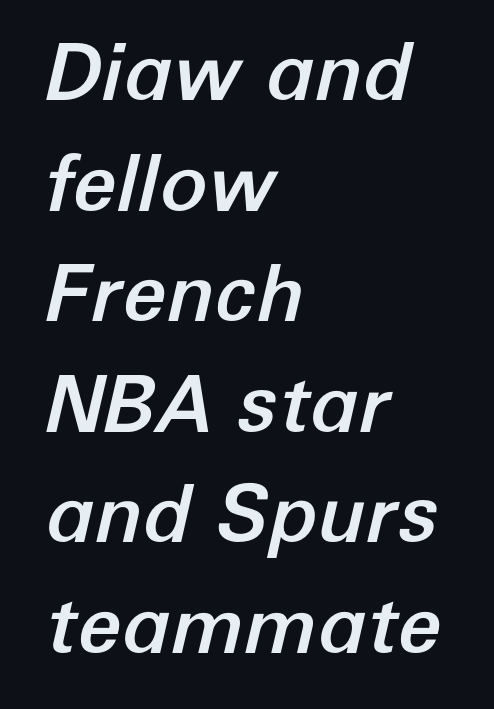
Q: Is the text italic (slanted)? A: Yes, it leans right by about 12 degrees.
Q: Is the text underlined? A: No.
Q: How is the paragraph aligned? A: Left-aligned.
Q: Is the spacing between letters normal or unusually wide? A: Normal.
Q: Is the spacing between lines tight, normal or loose? A: Normal.
Q: Width (condensed, normal, or wide)? A: Normal.
Q: Stroke contrast? A: Low.
Q: x-height? A: Medium.
Q: Monospaced? A: No.
